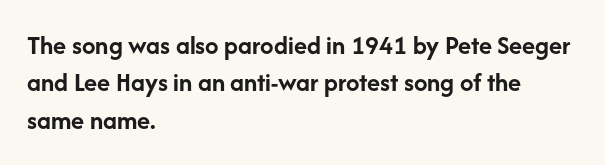
It's the straight-up-and-down kind of type. The lines are quadded left. Letter spacing: default. Rule under the text: the space is simply empty. The space between consecutive lines is moderate. Notice how thick the strokes are: this is what a full bold looks like.
